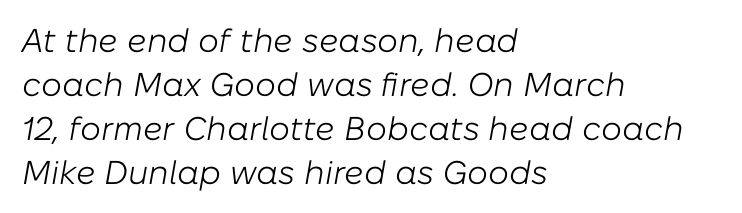
Q: Is the text bold? A: No.
Q: Is the text italic (slanted)? A: Yes, it leans right by about 10 degrees.
Q: Is the text underlined? A: No.
Q: How is the paragraph aligned? A: Left-aligned.
Q: Is the spacing between letters normal or unusually wide? A: Normal.
Q: Is the spacing between lines tight, normal or loose? A: Normal.
Q: Width (condensed, normal, or wide)? A: Normal.
Q: Stroke contrast? A: Low.
Q: x-height? A: Medium.
Q: Monospaced? A: No.
